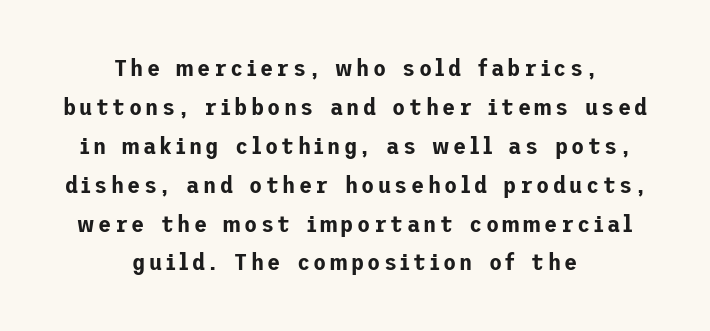
{"italic": "no", "underline": "no", "align": "center", "line_spacing": "normal", "line_spacing_ratio": 1.62, "glyph_px": 24}
